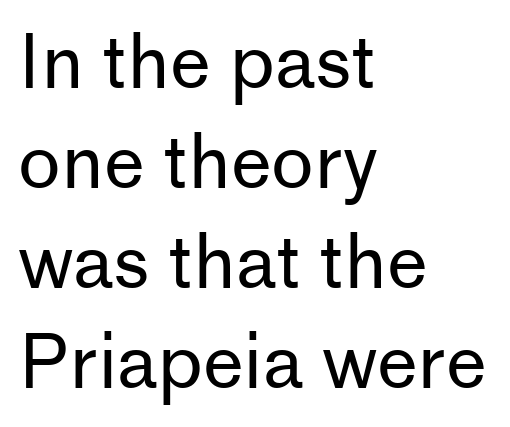
Q: Is the text bold? A: No.
Q: Is the text italic (slanted)? A: No, it is upright.
Q: Is the typeface a serif or a sans-serif typeface? A: Sans-serif.
Q: Is the text underlined? A: No.
Q: How is the paragraph aligned? A: Left-aligned.
Q: Is the spacing between letters normal or unusually wide? A: Normal.
Q: Is the spacing between lines tight, normal or loose? A: Normal.
Q: Width (condensed, normal, or wide)? A: Normal.
Q: Stroke contrast? A: Low.
Q: x-height? A: Medium.
Q: Monospaced? A: No.
